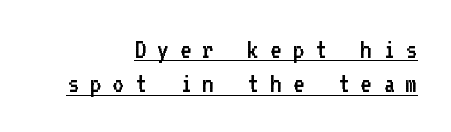
Q: Is the text bold? A: No.
Q: Is the text italic (slanted)? A: No, it is upright.
Q: Is the typeface a serif or a sans-serif typeface? A: Sans-serif.
Q: Is the text underlined? A: Yes.
Q: How is the paragraph aligned? A: Right-aligned.
Q: Is the spacing between letters normal or unusually wide? A: Unusually wide.
Q: Width (condensed, normal, or wide)? A: Normal.
Q: Stroke contrast? A: Low.
Q: x-height? A: Medium.
Q: Monospaced? A: Yes.
